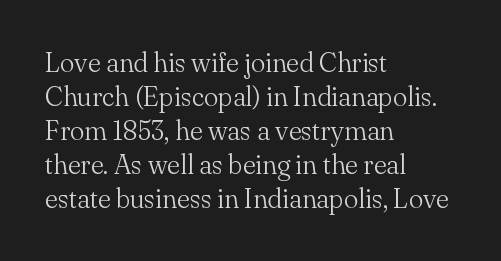
The image shows 27 px text type, upright; set left-aligned, normal line spacing (1.26x), normal letter spacing, not underlined.
